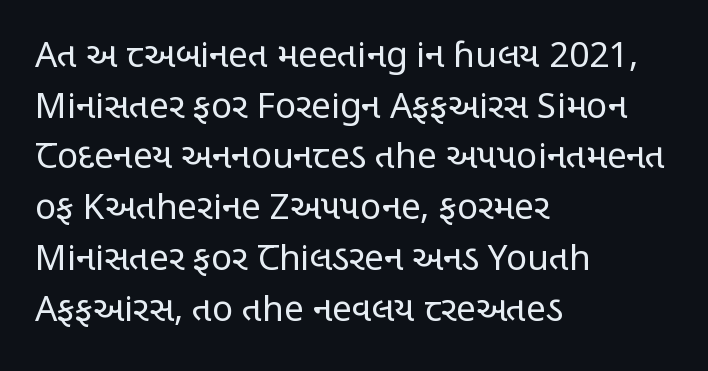
The image shows 35 px regular-weight, condensed sans-serif type, upright; set left-aligned, normal line spacing (1.45x), normal letter spacing, not underlined; low stroke contrast and a large x-height.
